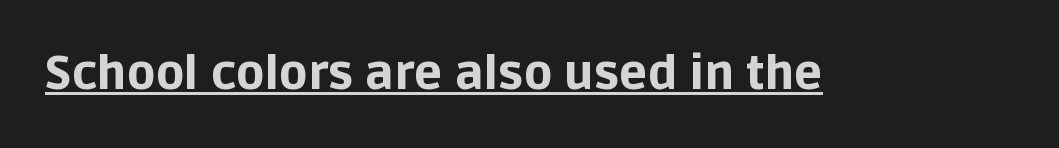
Q: Is the text bold? A: Yes.
Q: Is the text italic (slanted)? A: No, it is upright.
Q: Is the typeface a serif or a sans-serif typeface? A: Sans-serif.
Q: Is the text underlined? A: Yes.
Q: Is the spacing between letters normal or unusually wide? A: Normal.
Q: Width (condensed, normal, or wide)? A: Normal.
Q: Stroke contrast? A: Low.
Q: x-height? A: Large.
Q: Monospaced? A: No.
